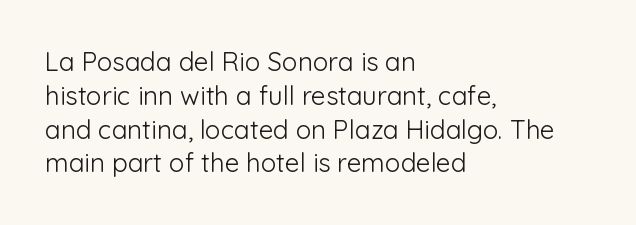
{"italic": "no", "bold": "no", "underline": "no", "align": "left", "line_spacing": "normal", "line_spacing_ratio": 1.3, "letter_spacing": "normal", "letter_spacing_em": 0.0, "glyph_px": 26}
